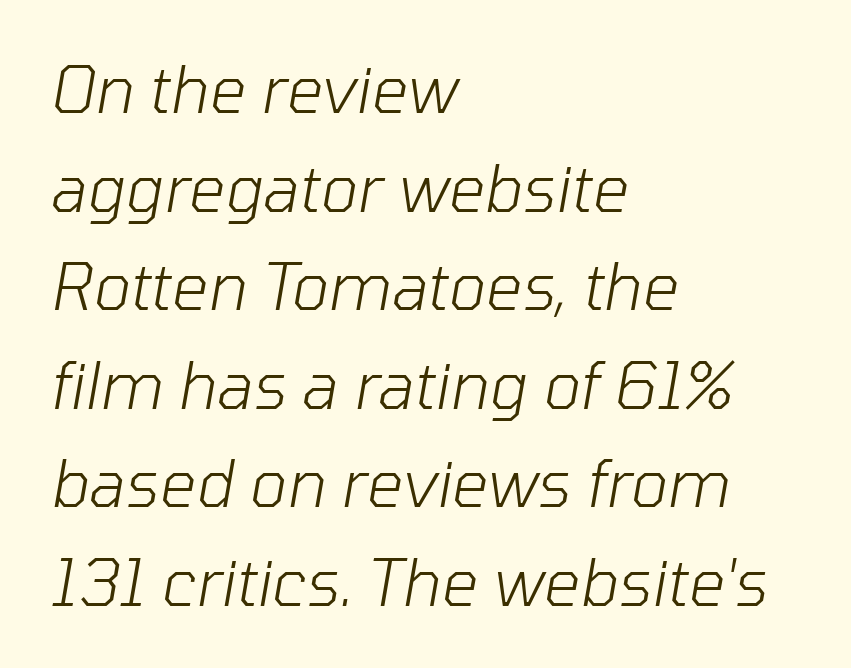
The image shows 64 px light type, italic (leaning right); set left-aligned, normal line spacing (1.54x), normal letter spacing, not underlined; low stroke contrast and a medium x-height.
